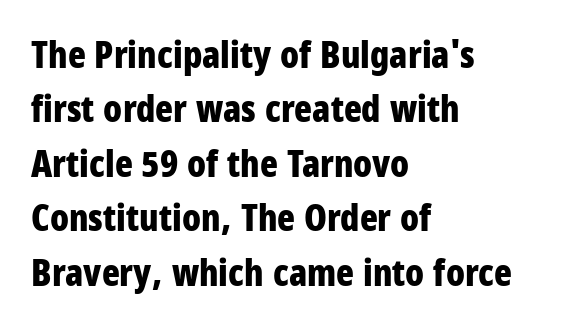
The image shows 37 px bold, condensed sans-serif type, upright; set left-aligned, normal line spacing (1.47x), normal letter spacing, not underlined; low stroke contrast and a large x-height.
